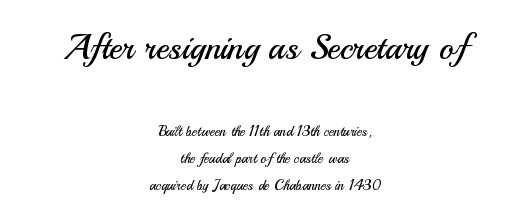
The block sitting higher on the canvas is the one with enlarged characters. The lines are quadded center. The glyphs are unaccompanied by any horizontal stroke below them. The weight tops out at a normal text grade.
